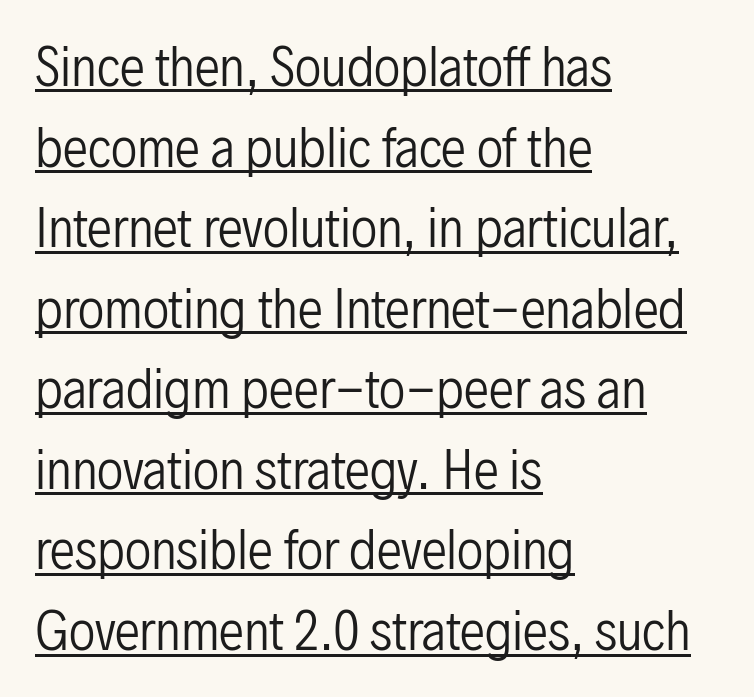
{"serif": "no", "italic": "no", "bold": "no", "weight": "regular", "width": "condensed", "stroke_contrast": "low", "x_height": "medium", "monospaced": "no", "underline": "yes", "align": "left", "line_spacing": "normal", "line_spacing_ratio": 1.58, "letter_spacing": "normal", "letter_spacing_em": 0.0, "glyph_px": 51}
